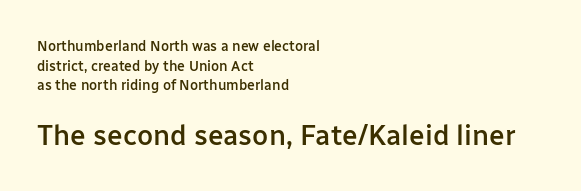
The image shows 28 px semibold sans-serif type, upright; set left-aligned, normal line spacing (1.4x), normal letter spacing, not underlined; the second (bottom) block is 2.0x larger; low stroke contrast and a medium x-height.
